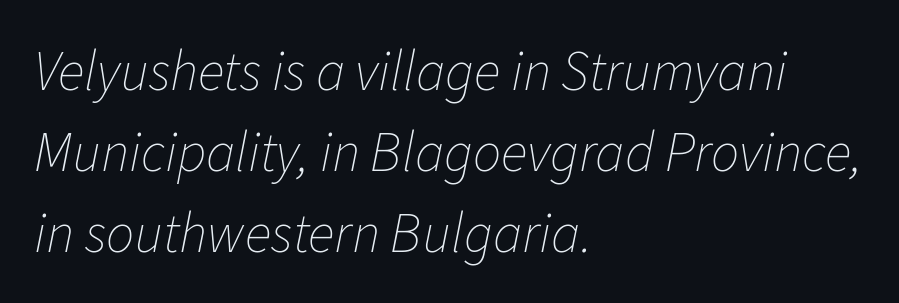
The image shows 56 px thin type, italic (leaning right); set left-aligned, normal line spacing (1.45x), normal letter spacing, not underlined; low stroke contrast and a medium x-height.
